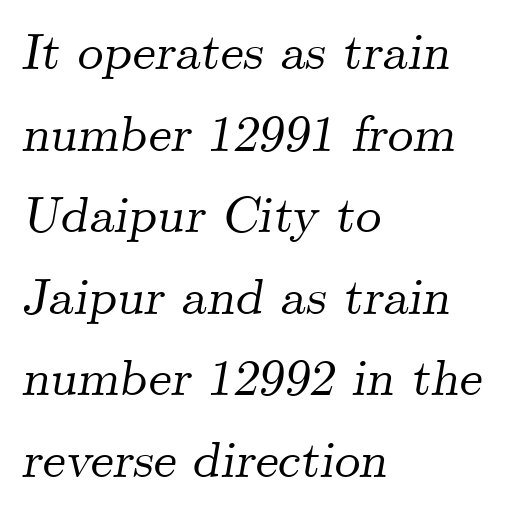
{"serif": "yes", "italic": "yes", "lean": "right", "slant_degrees": 9, "width": "normal", "stroke_contrast": "medium", "x_height": "small", "monospaced": "no", "underline": "no", "align": "left", "line_spacing": "normal", "line_spacing_ratio": 1.6, "letter_spacing": "normal", "letter_spacing_em": 0.0, "glyph_px": 51}
